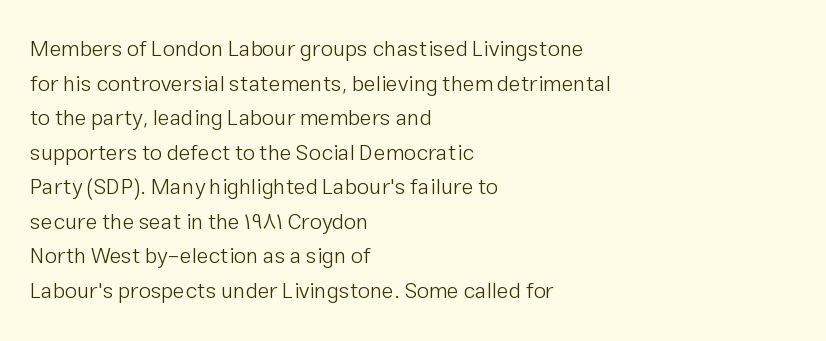
Which margin do the lines hug? The left one — the right edge is uneven. This is roman type, the default non-slanted kind. Summary of vertical rhythm: regular, with standard interline spacing. These glyphs show unthickened strokes, regular width or finer. The rendering keeps characters at their native spacing. The gap between lines stays unmarked.
